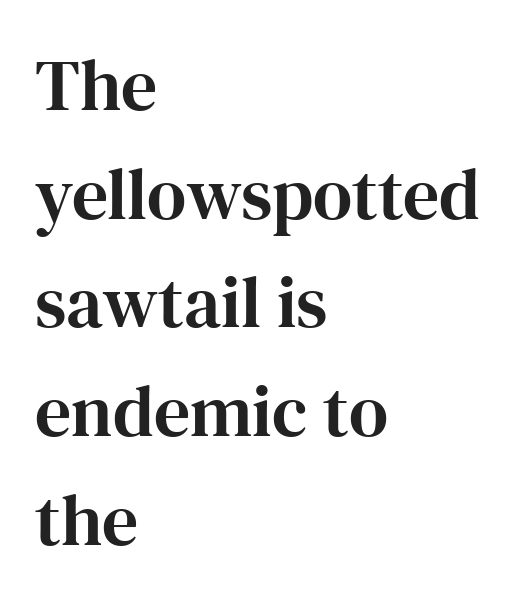
Regarding leading, the lines here are spaced in the standard way. Unmarked baselines from the first word to the last. These lines are composed in type with serifs. Ordinary non-slanted type is in use.
